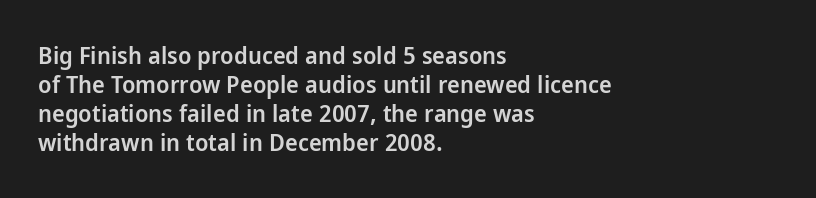
{"italic": "no", "bold": "semi", "underline": "no", "align": "left", "line_spacing_ratio": 1.21, "letter_spacing": "normal", "letter_spacing_em": 0.0, "glyph_px": 24}
